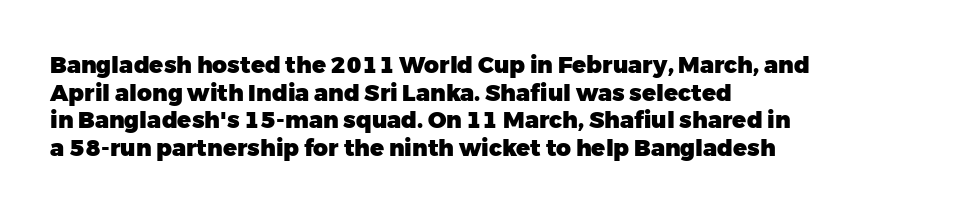
Q: Is the text bold? A: Yes.
Q: Is the text italic (slanted)? A: No, it is upright.
Q: Is the text underlined? A: No.
Q: How is the paragraph aligned? A: Left-aligned.
Q: Is the spacing between letters normal or unusually wide? A: Normal.
